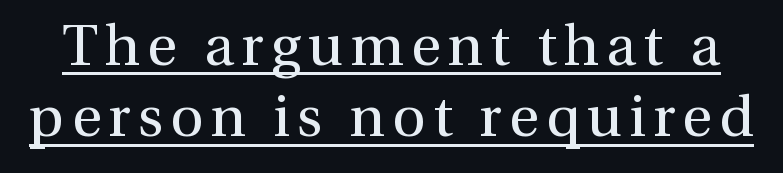
Varying glyph widths throughout — classic text-font behaviour. The passage shown is not bold in any degree. Check the space under the baseline: a stroke is drawn there. Check where the strokes stop: tiny serifs finish them off. Unlike italic type, these characters show no tilt at all.
